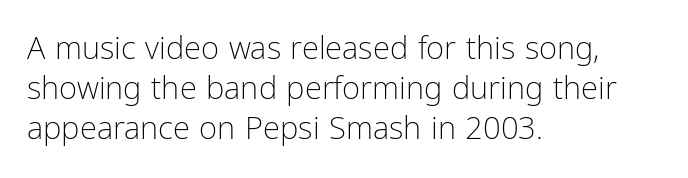
{"serif": "no", "italic": "no", "bold": "no", "weight": "light", "width": "condensed", "stroke_contrast": "low", "x_height": "medium", "monospaced": "no", "underline": "no", "align": "left", "line_spacing": "normal", "line_spacing_ratio": 1.29, "letter_spacing": "normal", "letter_spacing_em": 0.0, "glyph_px": 31}
